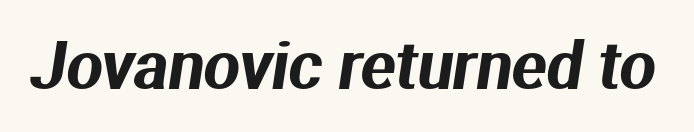
Q: Is the typeface a serif or a sans-serif typeface? A: Sans-serif.
Q: Is the text underlined? A: No.
Q: Is the spacing between letters normal or unusually wide? A: Normal.
Q: Width (condensed, normal, or wide)? A: Normal.
Q: Stroke contrast? A: Medium.
Q: x-height? A: Medium.
Q: Monospaced? A: No.
